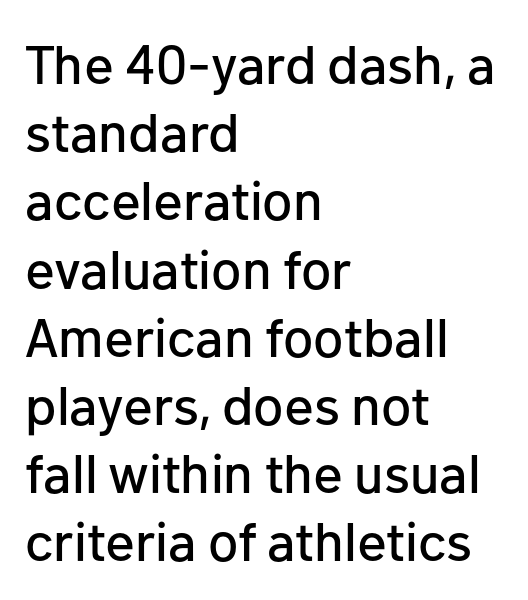
The image shows 55 px sans-serif type, upright; set left-aligned, line spacing 1.24x, normal letter spacing, not underlined; low stroke contrast and a medium x-height.
